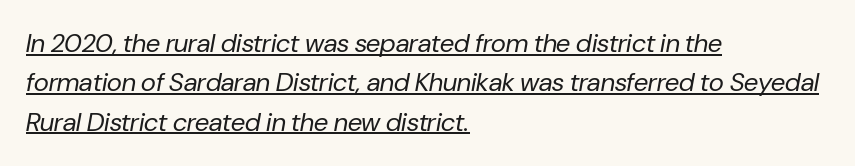
{"italic": "yes", "lean": "right", "slant_degrees": 10, "bold": "no", "underline": "yes", "align": "left", "line_spacing": "normal", "line_spacing_ratio": 1.51, "letter_spacing": "normal", "letter_spacing_em": 0.0, "glyph_px": 26}
